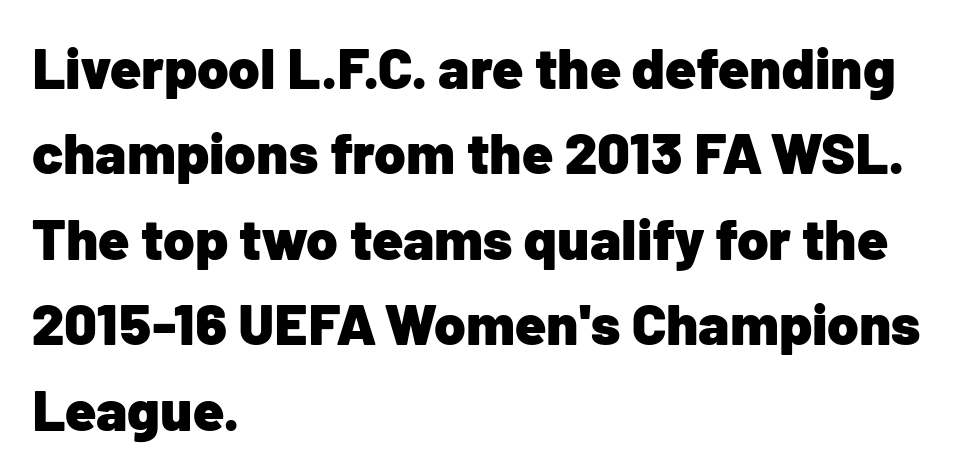
Notice how descenders clear the ascenders below comfortably — that's standard leading. A typesetter would call this proportional, since set widths differ per character. How are the letters spaced? Ordinarily, with no added tracking. The passage shown is not underscored anywhere. The ragged edge is on the right, which tells us the setting is flush left. Heavy, bold letterforms.
